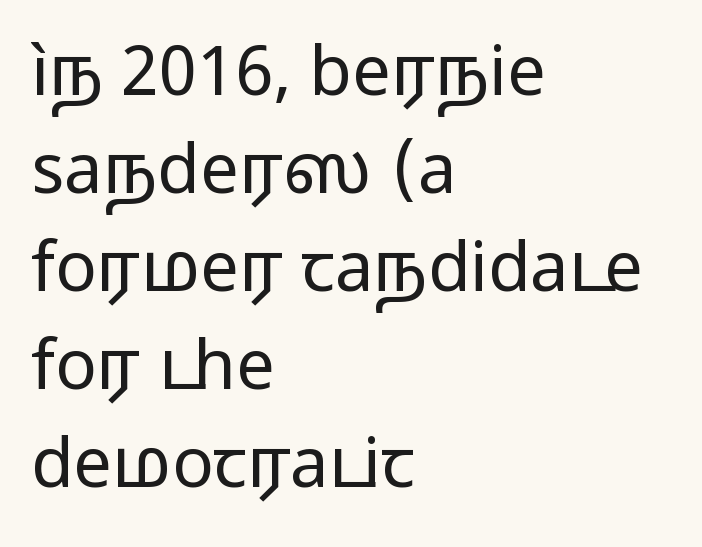
{"serif": "no", "italic": "no", "bold": "no", "weight": "regular", "width": "wide", "stroke_contrast": "low", "x_height": "medium", "monospaced": "no", "underline": "no", "align": "left", "line_spacing": "normal", "line_spacing_ratio": 1.42, "letter_spacing": "normal", "letter_spacing_em": 0.0, "glyph_px": 69}
